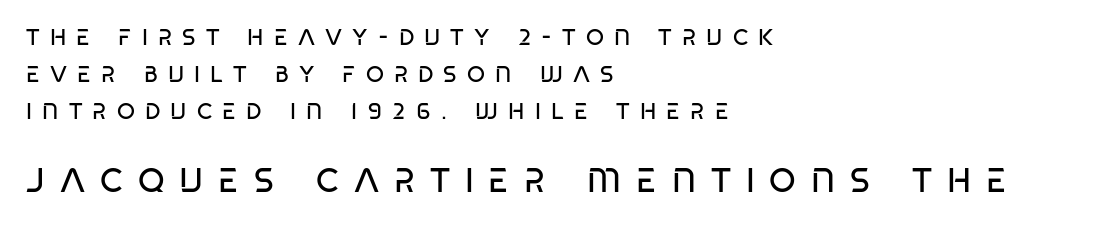
{"serif": "no", "bold": "no", "weight": "regular", "width": "condensed", "stroke_contrast": "low", "x_height": "large", "monospaced": "no", "underline": "no", "align": "left", "line_spacing": "normal", "line_spacing_ratio": 1.61, "letter_spacing": "wide", "letter_spacing_em": 0.44, "larger_block": "second", "size_ratio": 1.48, "glyph_px": 34}
